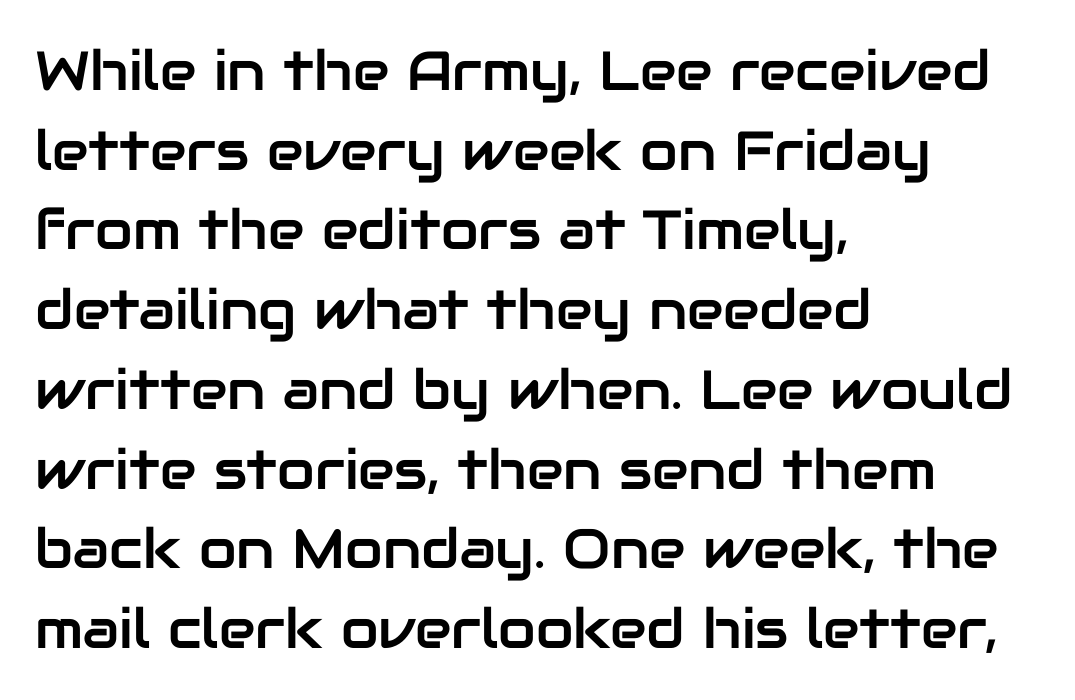
{"serif": "no", "italic": "no", "width": "normal", "stroke_contrast": "low", "x_height": "medium", "monospaced": "no", "underline": "no", "align": "left", "line_spacing": "normal", "line_spacing_ratio": 1.45, "letter_spacing": "normal", "letter_spacing_em": 0.0, "glyph_px": 55}
